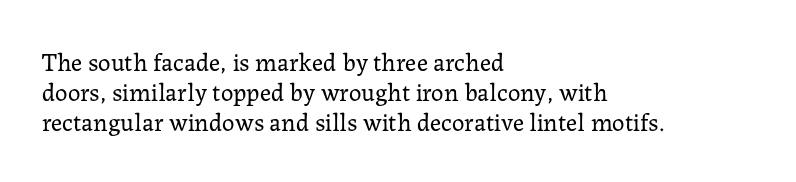
Q: Is the text bold? A: No.
Q: Is the text italic (slanted)? A: No, it is upright.
Q: Is the text underlined? A: No.
Q: How is the paragraph aligned? A: Left-aligned.
Q: Is the spacing between letters normal or unusually wide? A: Normal.
